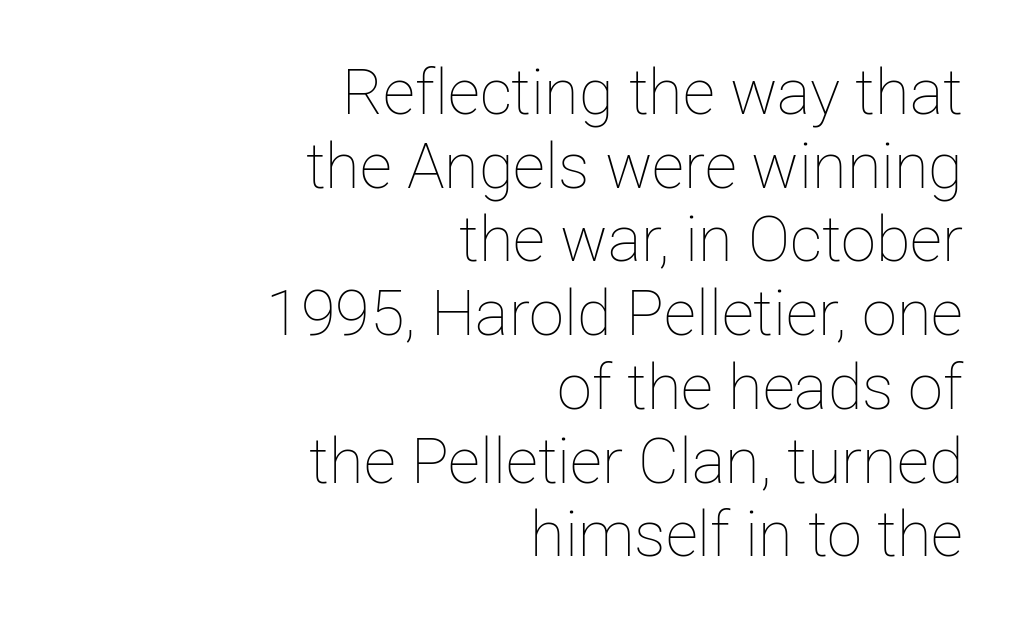
Q: Is the text bold? A: No.
Q: Is the text italic (slanted)? A: No, it is upright.
Q: Is the text underlined? A: No.
Q: How is the paragraph aligned? A: Right-aligned.
Q: Is the spacing between letters normal or unusually wide? A: Normal.
Q: Width (condensed, normal, or wide)? A: Normal.
Q: Stroke contrast? A: Low.
Q: x-height? A: Medium.
Q: Monospaced? A: No.
